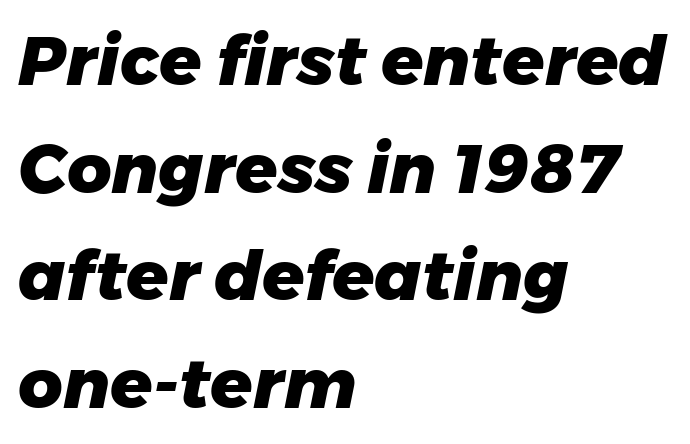
{"italic": "yes", "lean": "right", "slant_degrees": 11, "bold": "yes", "weight": "heavy", "width": "normal", "stroke_contrast": "low", "x_height": "medium", "monospaced": "no", "underline": "no", "align": "left", "line_spacing": "normal", "line_spacing_ratio": 1.56, "letter_spacing": "normal", "letter_spacing_em": 0.0, "glyph_px": 69}
